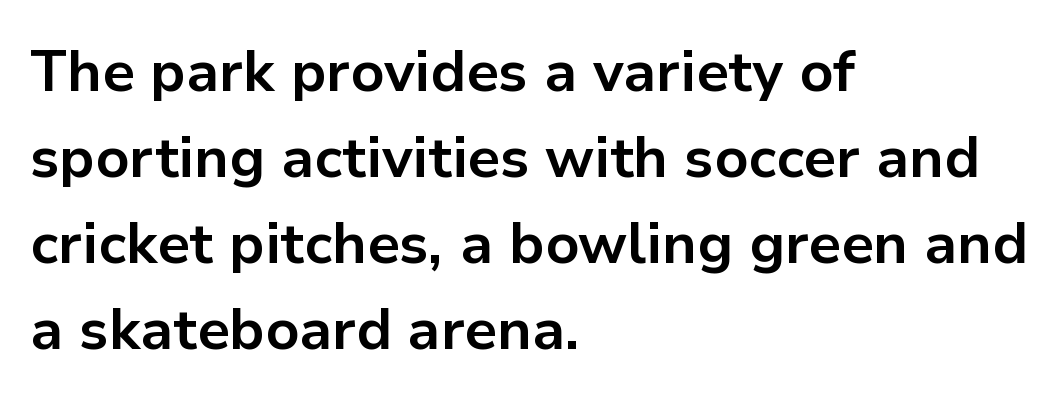
This sample has the flowing, uneven cadence of proportional lettering. Honestly, the letter spacing is just normal — you wouldn't notice it. Plain, unruled lines of type. Upright lettering throughout. Regular leading. Look at the bottom of the vertical strokes: they stop flat, with no serifs.
